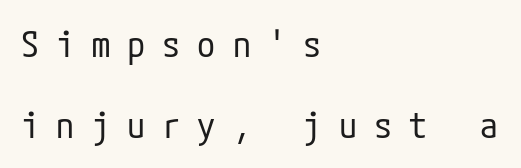
Weight class: somewhere from thin through regular. Compared with a centered layout, this one pins lines to the left instead. Letterform terminals end flat and unadorned throughout the passage. Leading is clearly above the norm, producing a sparse column. Every stem runs plumb, perpendicular to the baseline.
